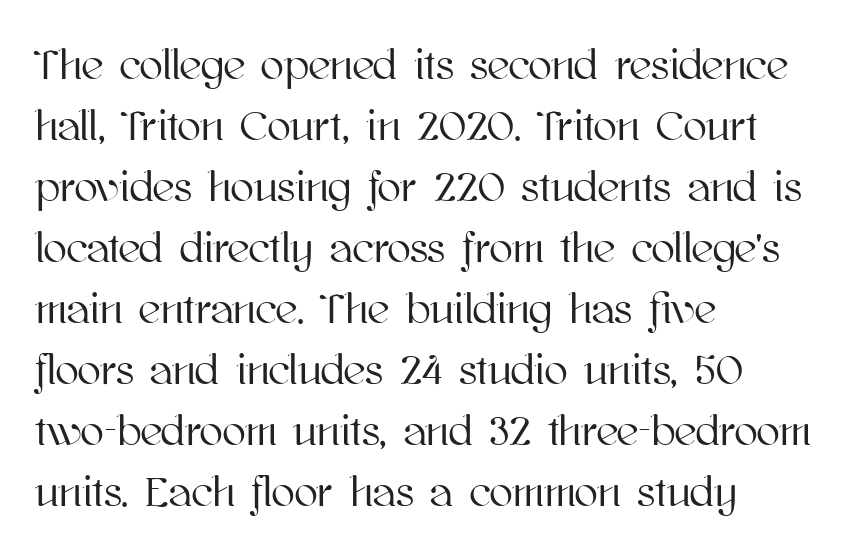
The image shows 43 px text type, upright; set left-aligned, normal line spacing (1.42x), normal letter spacing, not underlined; high stroke contrast and a medium x-height.
